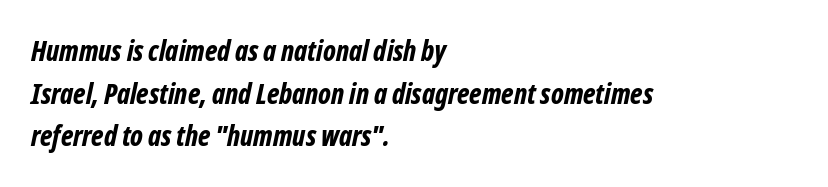
Is the type bold? Yes — the strokes are clearly thick and heavy. The foot of each line stays bare and open. The lines in this sample share a left origin and differ only in where they stop. The letters advance in unequal steps, a hallmark of proportional type. Glyph-to-glyph distance matches everyday printed text.
